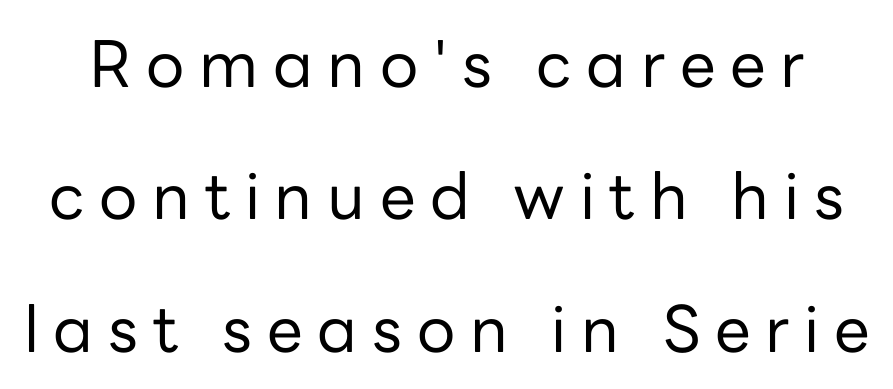
The image shows 64 px regular-weight sans-serif type, upright; set loose line spacing (2.07x), unusually wide letter spacing (+0.23 em), not underlined; low stroke contrast and a medium x-height.
